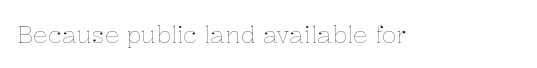
Q: Is the text bold? A: No.
Q: Is the text italic (slanted)? A: No, it is upright.
Q: Is the text underlined? A: No.
Q: Is the spacing between letters normal or unusually wide? A: Normal.
